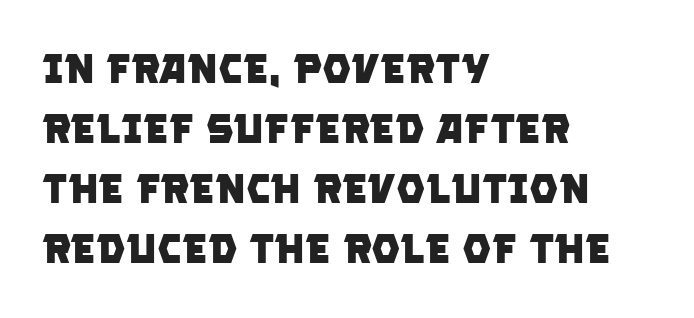
{"serif": "no", "bold": "yes", "weight": "heavy", "width": "normal", "stroke_contrast": "low", "x_height": "large", "monospaced": "no", "underline": "no", "align": "left", "line_spacing": "normal", "line_spacing_ratio": 1.46, "letter_spacing": "normal", "letter_spacing_em": 0.0, "glyph_px": 41}
